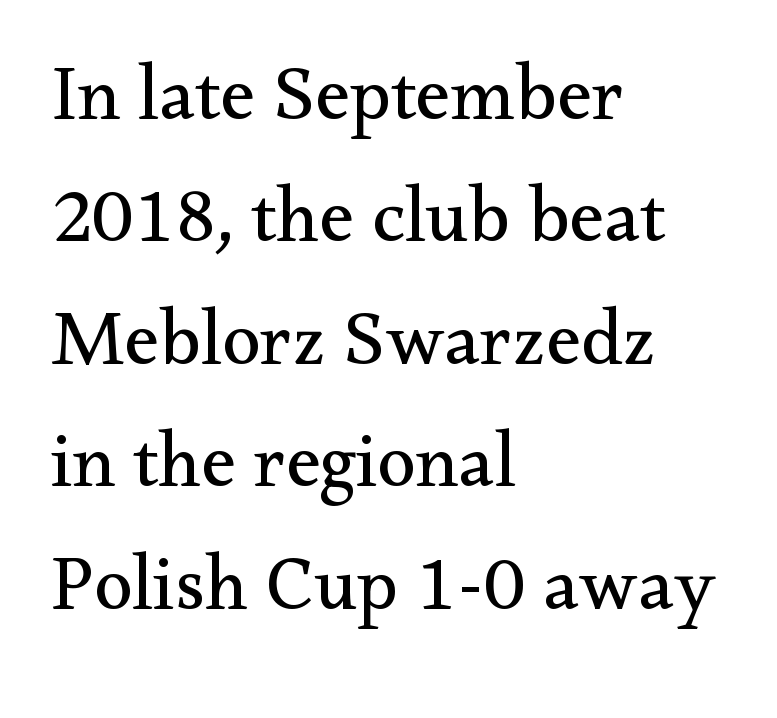
The image shows 78 px regular-weight serif type, upright; set left-aligned, normal line spacing (1.57x), normal letter spacing, not underlined; medium stroke contrast and a small x-height.
